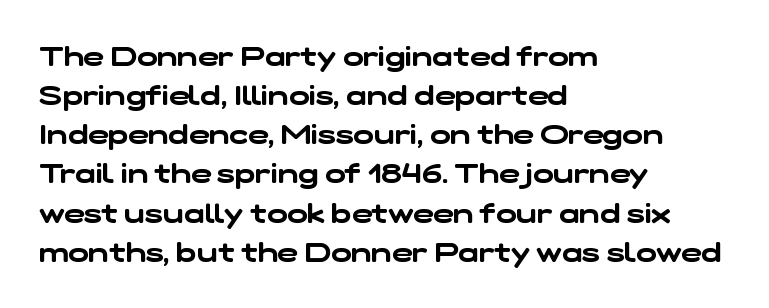
This block has exactly the height ordinary leading produces. Each word holds together tightly as a unit, with standard inter-letter gaps. In CSS terms this would be text-align: left. This rendering features lettering with no underline.
